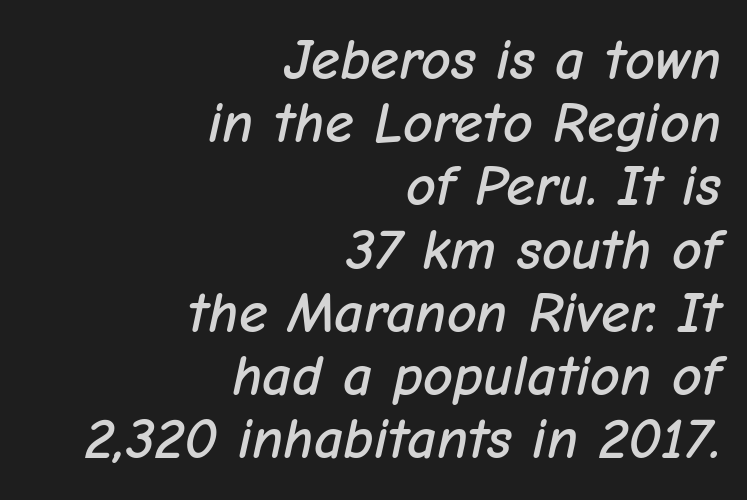
The rendering uses natural spacing where letterforms have individual widths. All the whitespace from short lines collects on the left. Horizontal bands of white between lines are thin slivers. The area under the type is left untouched. Each word holds together tightly as a unit, with standard inter-letter gaps.
